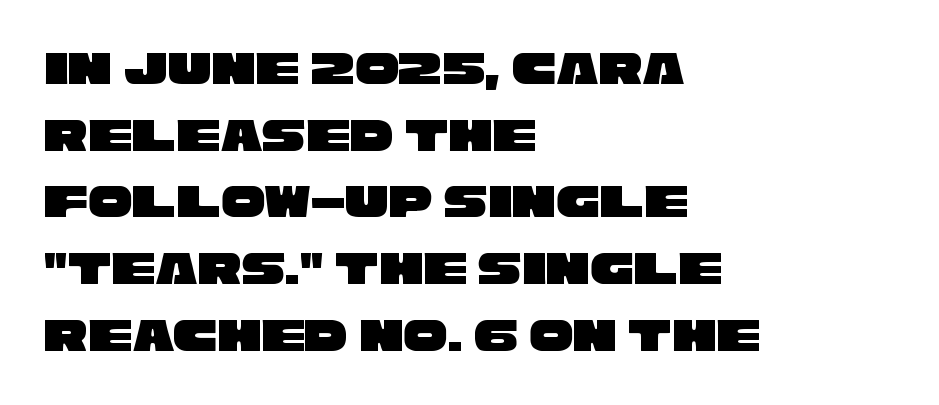
{"serif": "no", "width": "wide", "stroke_contrast": "low", "x_height": "large", "monospaced": "no", "underline": "no", "align": "left", "line_spacing": "normal", "line_spacing_ratio": 1.36, "letter_spacing": "normal", "letter_spacing_em": 0.0, "glyph_px": 49}
